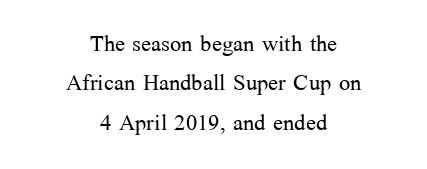
Q: Is the text bold? A: No.
Q: Is the text italic (slanted)? A: No, it is upright.
Q: Is the typeface a serif or a sans-serif typeface? A: Serif.
Q: Is the text underlined? A: No.
Q: How is the paragraph aligned? A: Centered.
Q: Is the spacing between letters normal or unusually wide? A: Normal.
Q: Is the spacing between lines tight, normal or loose? A: Normal.
Q: Width (condensed, normal, or wide)? A: Normal.
Q: Stroke contrast? A: Medium.
Q: x-height? A: Medium.
Q: Monospaced? A: No.
